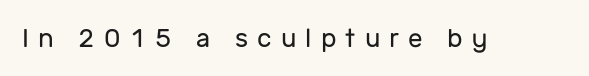
Q: Is the text bold? A: No.
Q: Is the text italic (slanted)? A: No, it is upright.
Q: Is the text underlined? A: No.
Q: Is the spacing between letters normal or unusually wide? A: Unusually wide.
